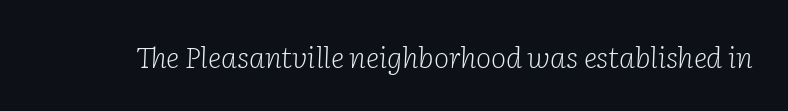
The image shows 29 px light serif type, italic (leaning right); set normal letter spacing, not underlined; low stroke contrast and a medium x-height.
